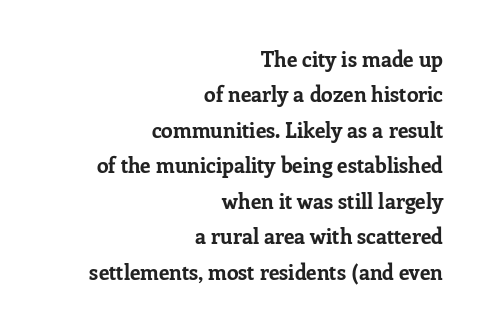
Descenders hang freely into open space. Weight check: bold — yes, fully. Ascenders rise straight up at ninety degrees. If you drew a ruler down the right edge, every line would touch it.
